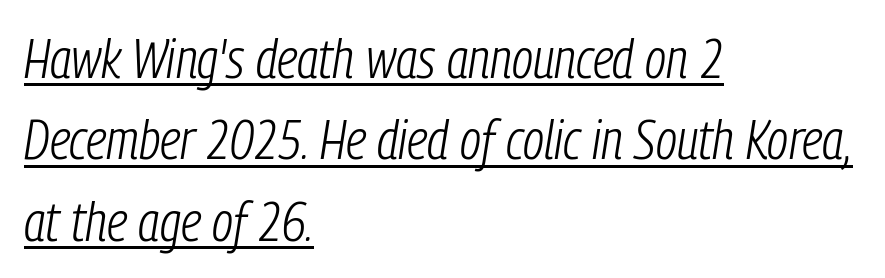
Notice how the stems are inclined rather than vertical — that's the hallmark of italics. Observe the ordinary spacing: letters are neighbours, not strangers. Leading: standard. Short and long lines alike share a common starting point at left. Does a line run under the words? Yes, clearly.
